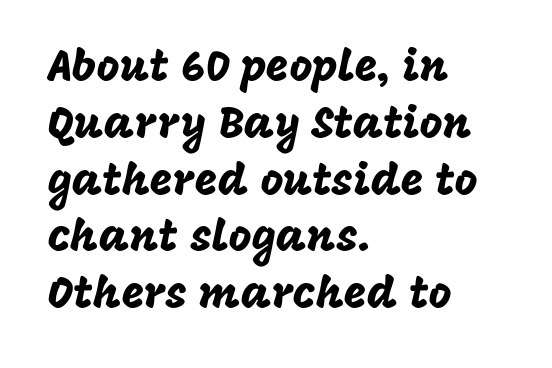
{"serif": "no", "width": "normal", "stroke_contrast": "low", "x_height": "large", "monospaced": "no", "underline": "no", "align": "left", "line_spacing": "normal", "line_spacing_ratio": 1.29, "letter_spacing": "normal", "letter_spacing_em": 0.0, "glyph_px": 44}
